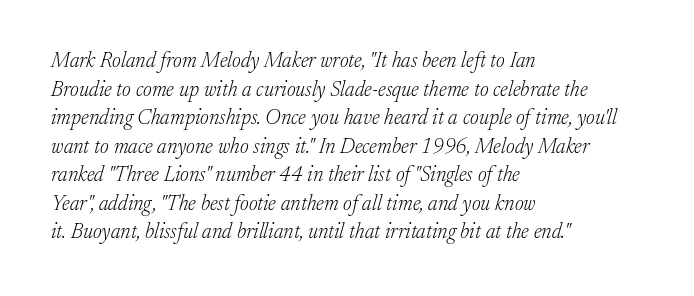
{"italic": "yes", "lean": "right", "slant_degrees": 17, "bold": "no", "underline": "no", "align": "left", "line_spacing": "normal", "line_spacing_ratio": 1.36, "letter_spacing": "normal", "letter_spacing_em": 0.0, "glyph_px": 21}
